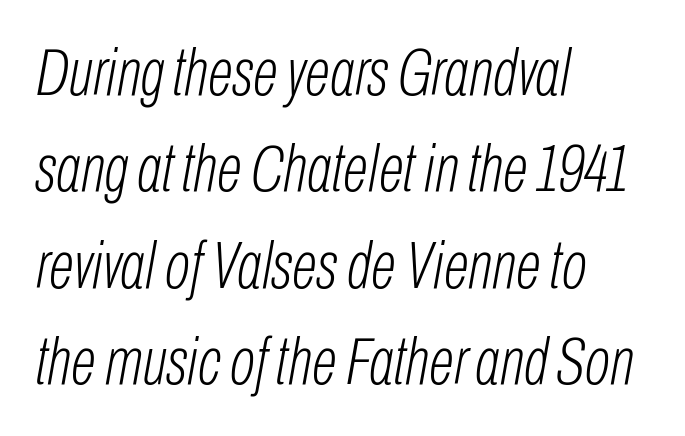
Q: Is the text bold? A: No.
Q: Is the text italic (slanted)? A: Yes, it leans right by about 10 degrees.
Q: Is the text underlined? A: No.
Q: How is the paragraph aligned? A: Left-aligned.
Q: Is the spacing between letters normal or unusually wide? A: Normal.
Q: Is the spacing between lines tight, normal or loose? A: Normal.
Q: Width (condensed, normal, or wide)? A: Condensed.
Q: Stroke contrast? A: Low.
Q: x-height? A: Medium.
Q: Monospaced? A: No.
